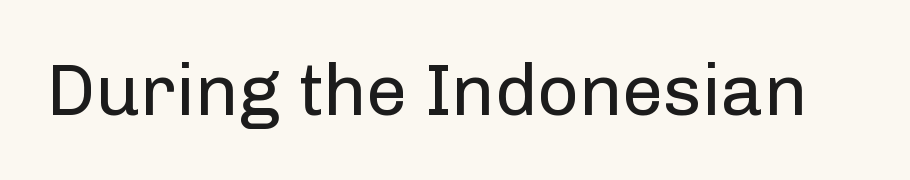
Notice how the stems are strictly vertical — no italics here. There is no visible air inserted between adjacent glyphs. Look at the bottom of the vertical strokes: they stop flat, with no serifs. The font is comparable to plain body text, perhaps lighter. Anything drawn beneath the words? Only blank space.
